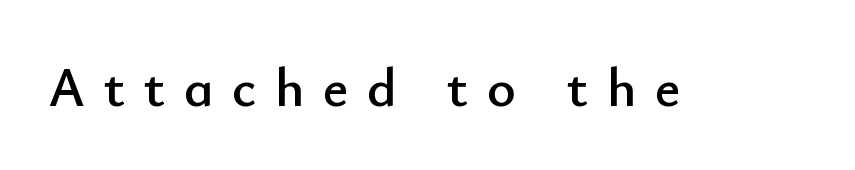
The image shows 55 px sans-serif type, upright; set unusually wide letter spacing (+0.34 em), not underlined; low stroke contrast and a small x-height.
